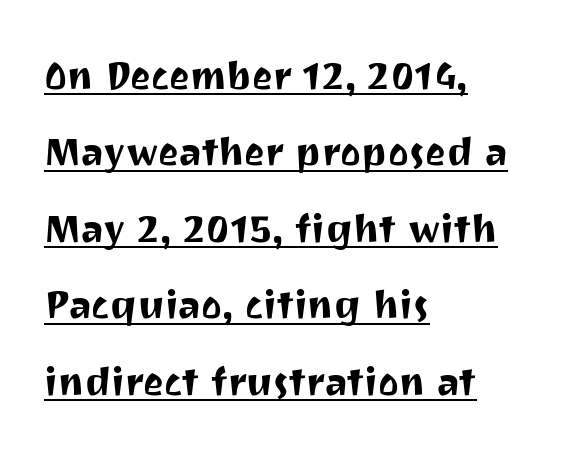
The image shows 49 px sans-serif type, upright; set left-aligned, normal line spacing (1.56x), normal letter spacing, underlined; medium stroke contrast and a medium x-height.
